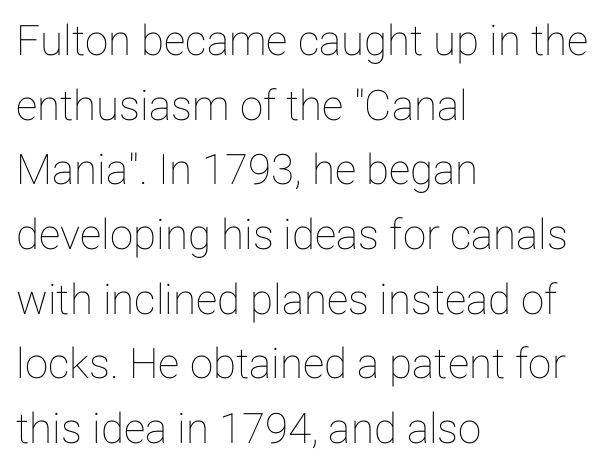
One-word summary of the alignment: left. Ordinary non-slanted type is in use. Letter spacing: default. The zone under the glyphs is completely vacant. Varying glyph widths throughout — classic text-font behaviour.
